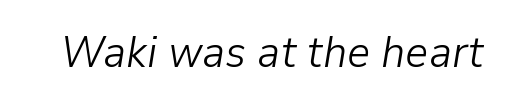
The image shows 45 px light type, italic (leaning right); set normal letter spacing, not underlined; low stroke contrast and a medium x-height.
